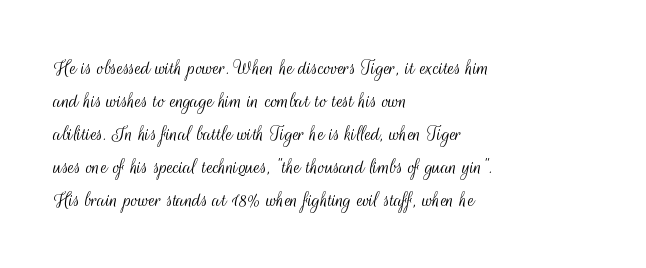
The image shows 23 px text type; set left-aligned, normal line spacing (1.43x), normal letter spacing, not underlined.
